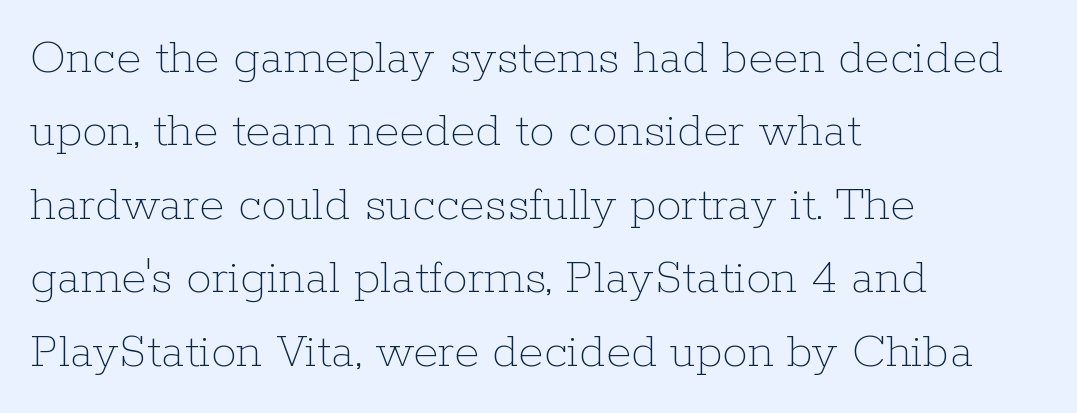
Is there any slant? The stems are plumb. Short note: letters normally spaced. This sample is left-justified, so line endings fall wherever the words run out. The typeface has the unassuming heft of standard copy or less. Varying glyph widths throughout — classic text-font behaviour. These lines sit exactly where default settings would place them.
